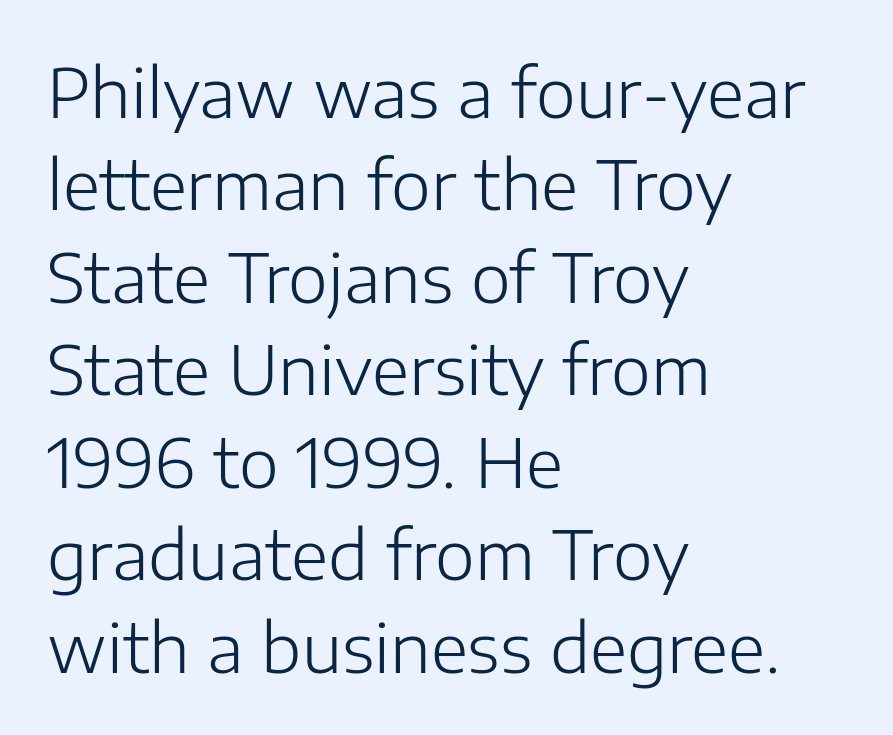
Inter-character spacing is left at the font's built-in metrics. Notice how descenders clear the ascenders below comfortably — that's standard leading. The font family rendered here belongs to the sans-serif group. Unlike italic type, these characters show no tilt at all.
